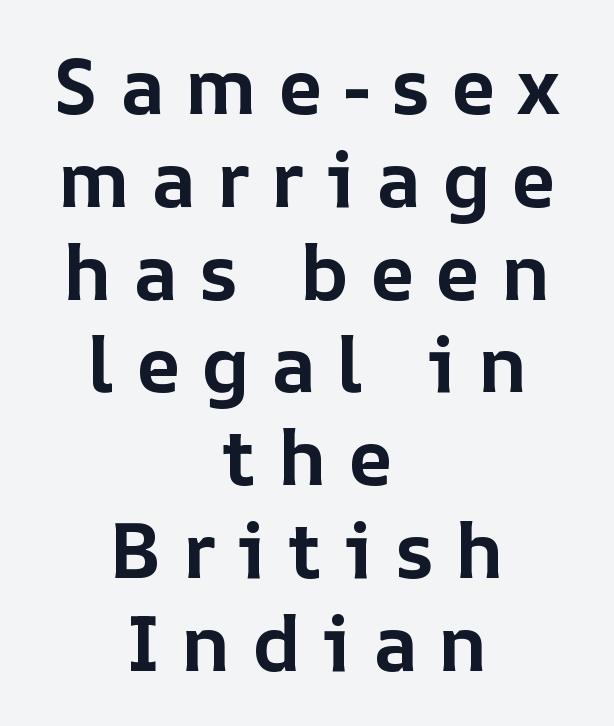
The image shows 78 px bold type, upright; set centered, line spacing 1.19x, unusually wide letter spacing (+0.27 em), not underlined; low stroke contrast and a medium x-height.
